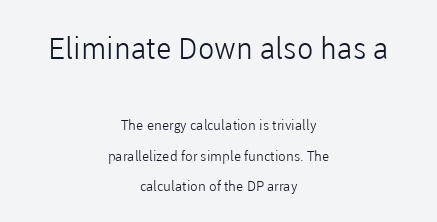
Q: Is the text bold? A: No.
Q: Is the text italic (slanted)? A: No, it is upright.
Q: Is the typeface a serif or a sans-serif typeface? A: Sans-serif.
Q: Is the text underlined? A: No.
Q: How is the paragraph aligned? A: Centered.
Q: Is the spacing between letters normal or unusually wide? A: Normal.
Q: Is the spacing between lines tight, normal or loose? A: Loose.
Q: Which block of text is set in a larger size, the first (top) or the second (bottom)? A: The first (top) one.
Q: Width (condensed, normal, or wide)? A: Normal.
Q: Stroke contrast? A: Low.
Q: x-height? A: Medium.
Q: Monospaced? A: No.
